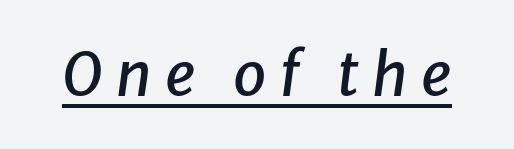
{"italic": "yes", "lean": "right", "slant_degrees": 8, "width": "normal", "stroke_contrast": "low", "x_height": "medium", "monospaced": "no", "underline": "yes", "letter_spacing": "wide", "letter_spacing_em": 0.22, "glyph_px": 60}
